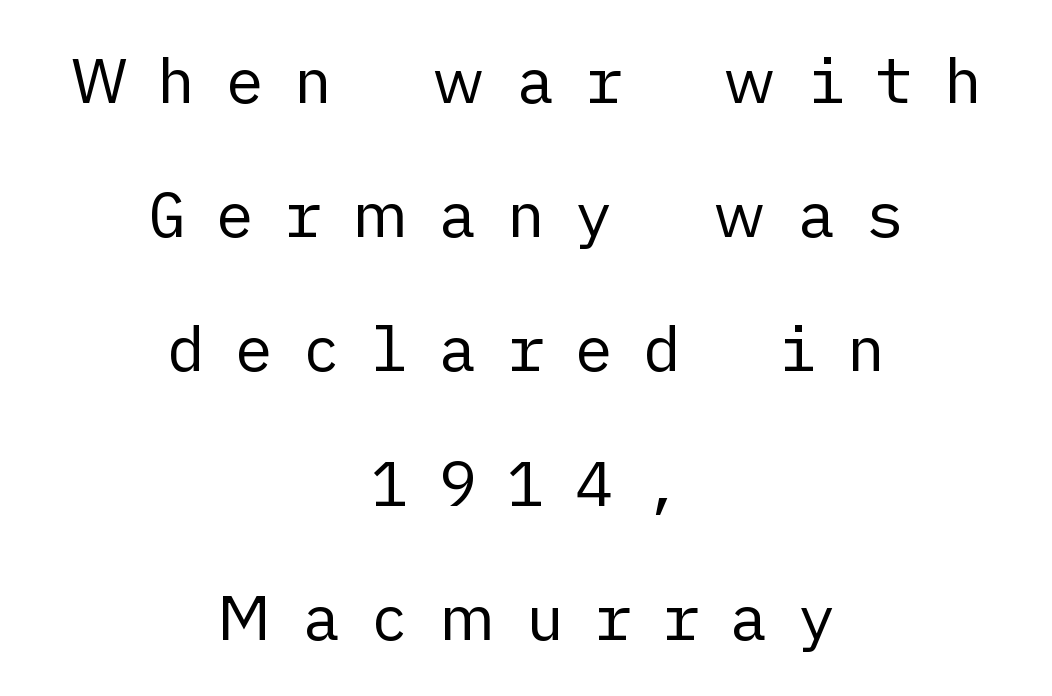
Q: Is the text bold? A: No.
Q: Is the text italic (slanted)? A: No, it is upright.
Q: Is the typeface a serif or a sans-serif typeface? A: Sans-serif.
Q: Is the text underlined? A: No.
Q: How is the paragraph aligned? A: Centered.
Q: Is the spacing between letters normal or unusually wide? A: Unusually wide.
Q: Is the spacing between lines tight, normal or loose? A: Loose.
Q: Width (condensed, normal, or wide)? A: Normal.
Q: Stroke contrast? A: Low.
Q: x-height? A: Medium.
